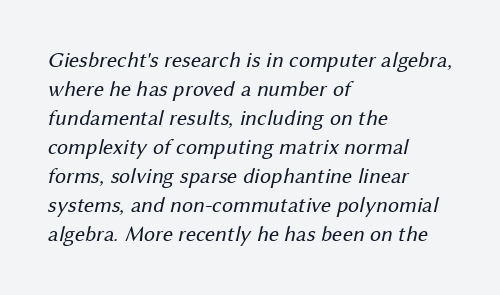
The image shows 22 px text type; set left-aligned, normal line spacing (1.32x), normal letter spacing, not underlined.
